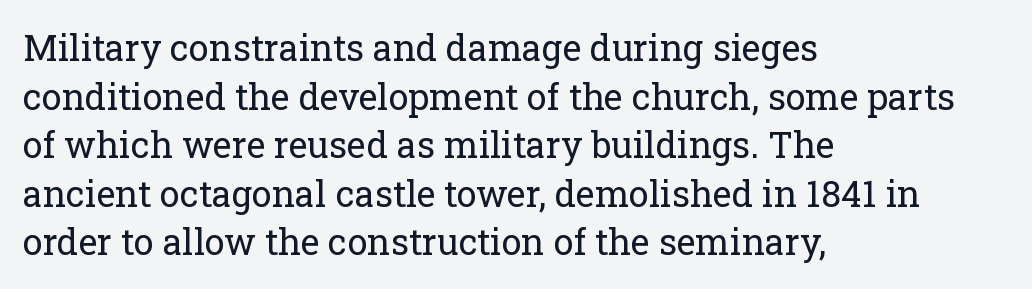
The image shows 36 px regular-weight serif type, upright; set left-aligned, normal line spacing (1.35x), normal letter spacing, not underlined; low stroke contrast and a medium x-height.
